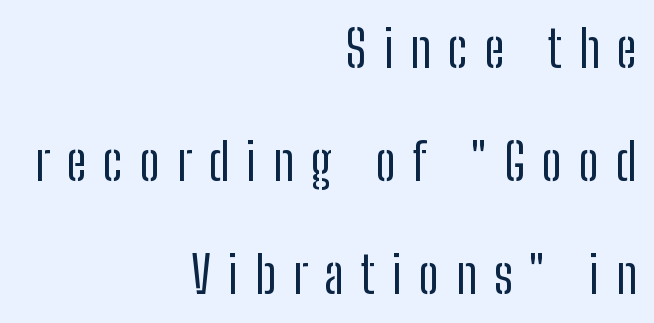
Q: Is the text bold? A: No.
Q: Is the text italic (slanted)? A: No, it is upright.
Q: Is the typeface a serif or a sans-serif typeface? A: Sans-serif.
Q: Is the text underlined? A: No.
Q: How is the paragraph aligned? A: Right-aligned.
Q: Is the spacing between letters normal or unusually wide? A: Unusually wide.
Q: Is the spacing between lines tight, normal or loose? A: Loose.
Q: Width (condensed, normal, or wide)? A: Condensed.
Q: Stroke contrast? A: Low.
Q: x-height? A: Medium.
Q: Monospaced? A: No.
